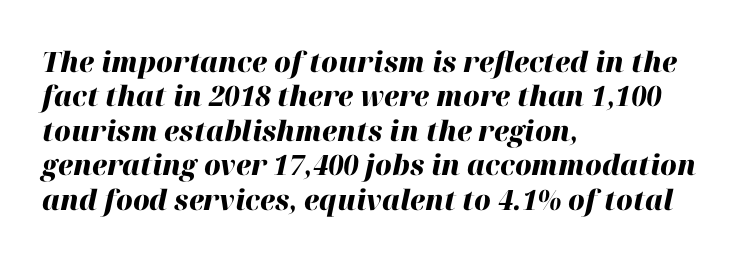
The image shows 28 px heavy type, italic (leaning right); set left-aligned, line spacing 1.23x, normal letter spacing, not underlined; high stroke contrast and a medium x-height.
